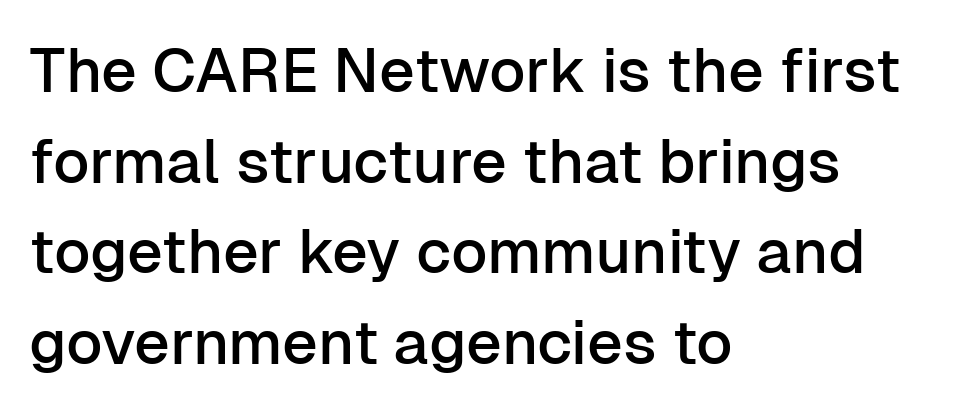
Q: Is the text italic (slanted)? A: No, it is upright.
Q: Is the typeface a serif or a sans-serif typeface? A: Sans-serif.
Q: Is the text underlined? A: No.
Q: How is the paragraph aligned? A: Left-aligned.
Q: Is the spacing between letters normal or unusually wide? A: Normal.
Q: Is the spacing between lines tight, normal or loose? A: Normal.
Q: Width (condensed, normal, or wide)? A: Normal.
Q: Stroke contrast? A: Low.
Q: x-height? A: Medium.
Q: Monospaced? A: No.
